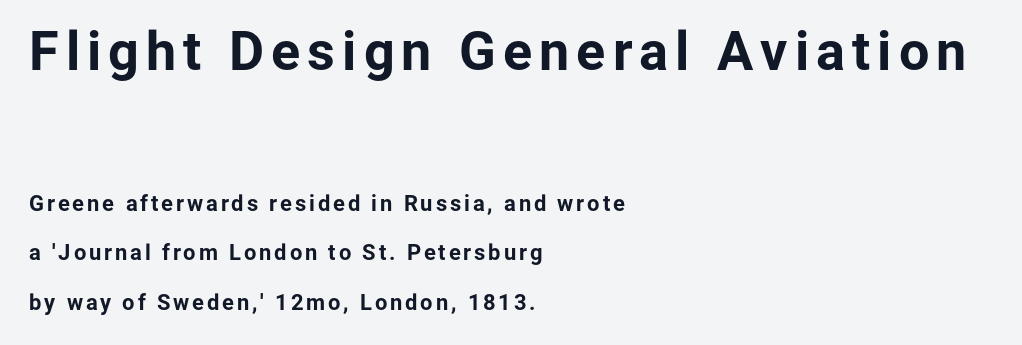
The image shows 54 px bold sans-serif type, upright; set left-aligned, loose line spacing (2.25x), not underlined; the first (top) block is 2.45x larger; low stroke contrast and a medium x-height.
